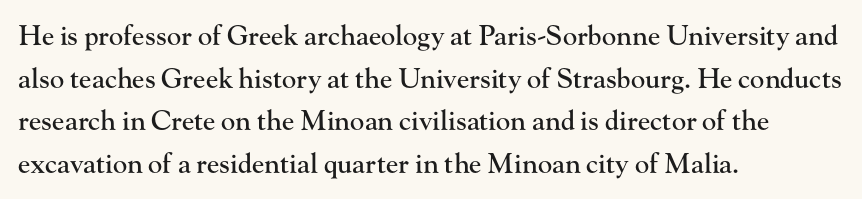
{"italic": "no", "underline": "no", "align": "left", "line_spacing": "normal", "line_spacing_ratio": 1.58, "letter_spacing": "normal", "letter_spacing_em": 0.0, "glyph_px": 27}
